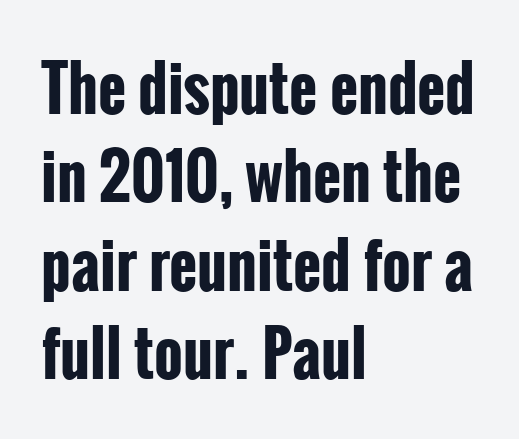
{"serif": "no", "italic": "no", "bold": "yes", "weight": "bold", "width": "condensed", "stroke_contrast": "low", "x_height": "medium", "monospaced": "no", "underline": "no", "align": "left", "line_spacing": "normal", "line_spacing_ratio": 1.45, "letter_spacing": "normal", "letter_spacing_em": 0.0, "glyph_px": 61}
